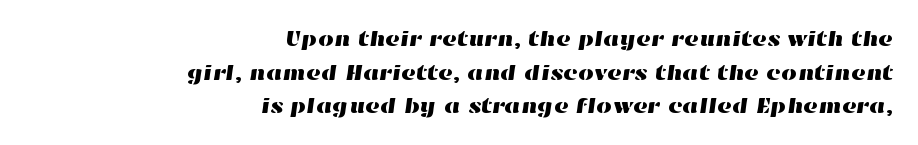
The passage is arranged like a letterhead date or caption credit — flush right. Baseline-to-baseline distance is the conventional proportion of letter height. There is no visible air inserted between adjacent glyphs. The specimen omits any rule beneath the text block's lines.
